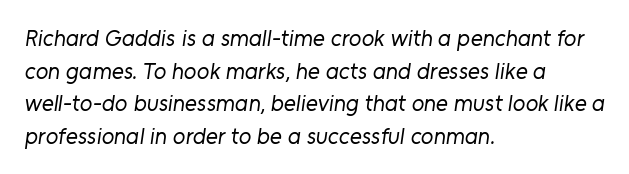
{"bold": "no", "underline": "no", "align": "left", "line_spacing": "normal", "line_spacing_ratio": 1.42, "letter_spacing": "normal", "letter_spacing_em": 0.0, "glyph_px": 23}
